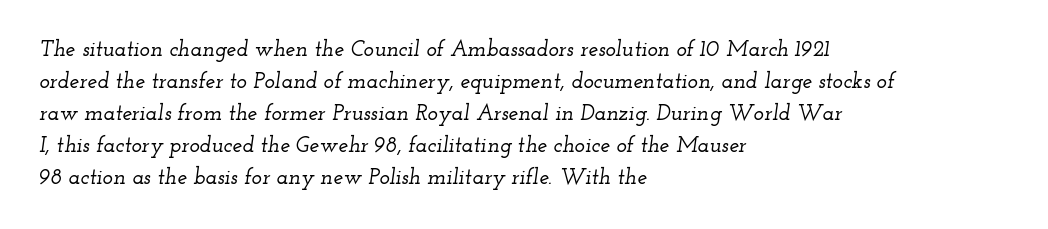
Q: Is the text italic (slanted)? A: Yes, it leans right by about 12 degrees.
Q: Is the text underlined? A: No.
Q: How is the paragraph aligned? A: Left-aligned.
Q: Is the spacing between letters normal or unusually wide? A: Normal.
Q: Is the spacing between lines tight, normal or loose? A: Normal.
